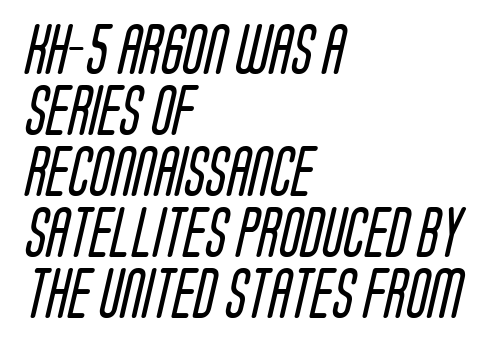
Q: Is the text bold? A: No.
Q: Is the typeface a serif or a sans-serif typeface? A: Sans-serif.
Q: Is the text underlined? A: No.
Q: How is the paragraph aligned? A: Left-aligned.
Q: Is the spacing between letters normal or unusually wide? A: Normal.
Q: Width (condensed, normal, or wide)? A: Condensed.
Q: Stroke contrast? A: Low.
Q: x-height? A: Large.
Q: Monospaced? A: No.
